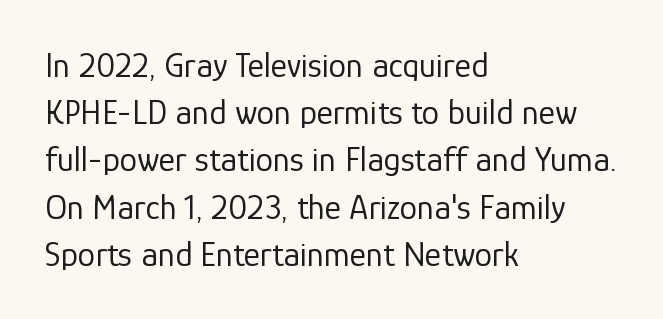
Posture: vertical. How would I describe the line gaps? Plain and ordinary. Type without underlining. Teacher's note: observe the even left margin — that is flush-left alignment. Characters follow at the spacing the type designer built in. Summary of weight: not heavy and not bold.
